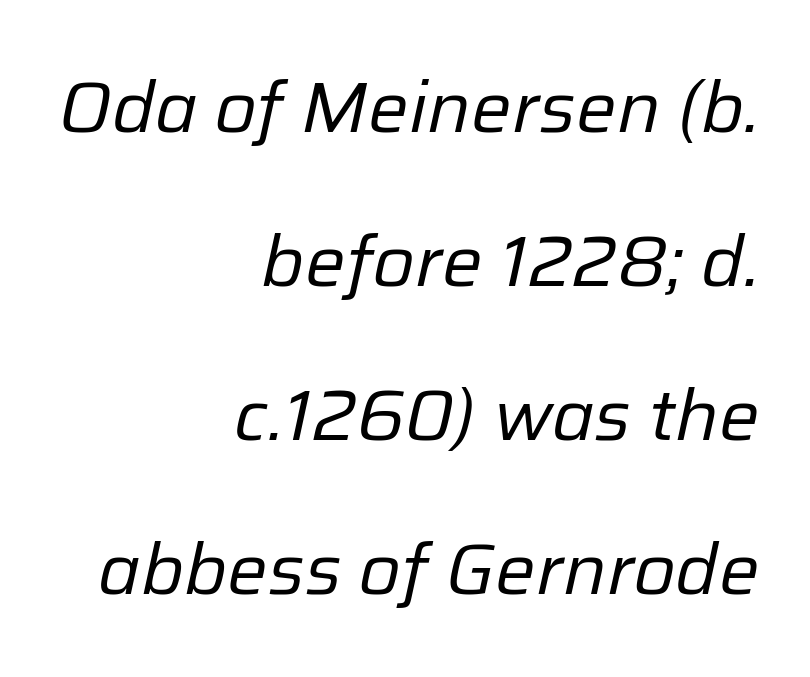
No extra tracking has been applied to these lines. Characters are canted at an angle relative to the baseline's perpendicular. The cut favours lightness, reaching ordinary text weight at its darkest. These lines are rendered in a variable-pitch font.
